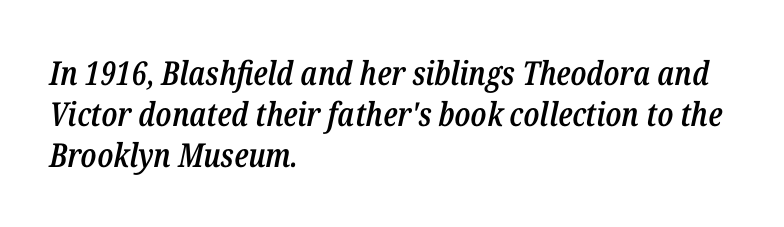
Q: Is the text bold? A: Semi-bold.
Q: Is the text italic (slanted)? A: Yes, it leans right by about 12 degrees.
Q: Is the text underlined? A: No.
Q: How is the paragraph aligned? A: Left-aligned.
Q: Is the spacing between letters normal or unusually wide? A: Normal.
Q: Is the spacing between lines tight, normal or loose? A: Normal.
Q: Width (condensed, normal, or wide)? A: Condensed.
Q: Stroke contrast? A: Low.
Q: x-height? A: Medium.
Q: Monospaced? A: No.
